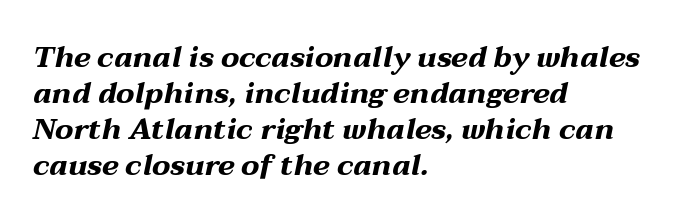
The image shows 29 px bold, wide type, italic (leaning right); set left-aligned, line spacing 1.24x, normal letter spacing, not underlined; medium stroke contrast and a medium x-height.
